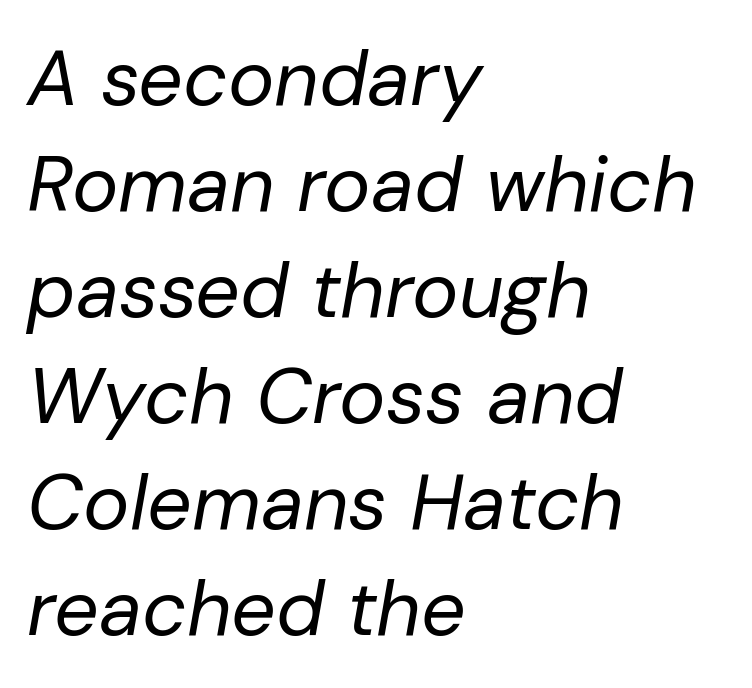
The image shows 78 px regular-weight type, italic (leaning right); set left-aligned, normal line spacing (1.36x), normal letter spacing, not underlined; low stroke contrast and a medium x-height.
